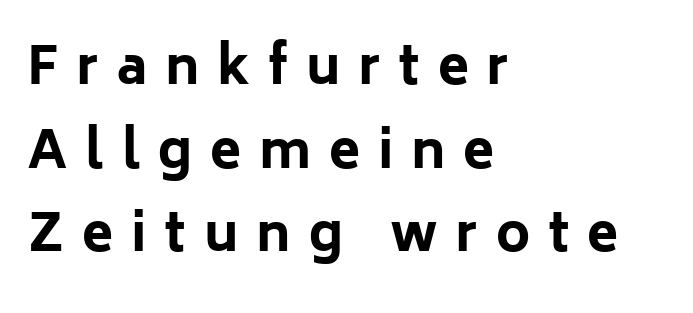
Substantial extra tracking has been applied to these lines. Is the type bold? Yes — the strokes are clearly thick and heavy. The characters display no serif detailing; their extremities are plain. Every row of glyphs begins at an identical x-position on the left. Is there any slant? The stems are plumb. Interline gaps are of average width in this sample.
